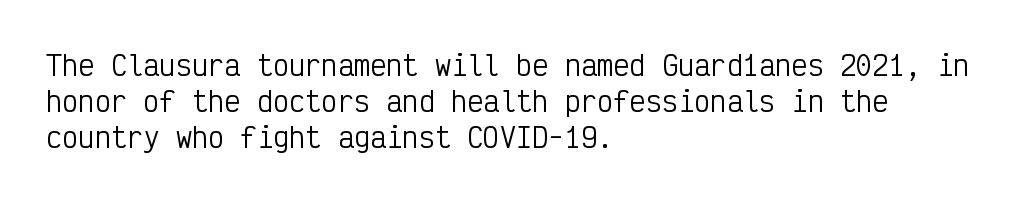
Q: Is the text bold? A: No.
Q: Is the text italic (slanted)? A: No, it is upright.
Q: Is the text underlined? A: No.
Q: How is the paragraph aligned? A: Left-aligned.
Q: Is the spacing between letters normal or unusually wide? A: Normal.
Q: Is the spacing between lines tight, normal or loose? A: Normal.
